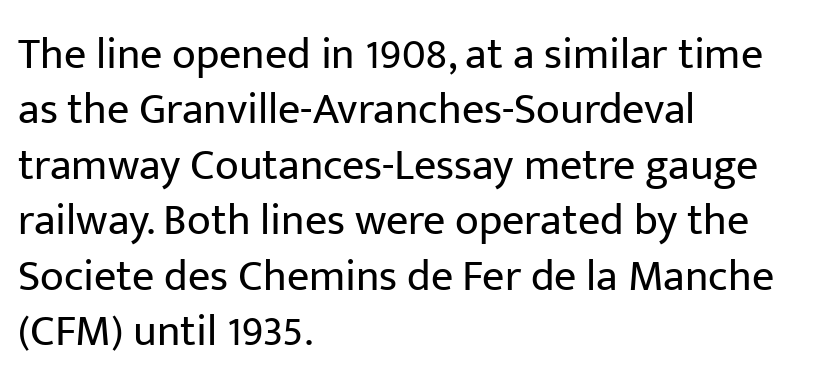
Q: Is the text bold? A: No.
Q: Is the text italic (slanted)? A: No, it is upright.
Q: Is the typeface a serif or a sans-serif typeface? A: Sans-serif.
Q: Is the text underlined? A: No.
Q: How is the paragraph aligned? A: Left-aligned.
Q: Is the spacing between letters normal or unusually wide? A: Normal.
Q: Is the spacing between lines tight, normal or loose? A: Normal.
Q: Width (condensed, normal, or wide)? A: Normal.
Q: Stroke contrast? A: Low.
Q: x-height? A: Medium.
Q: Monospaced? A: No.
